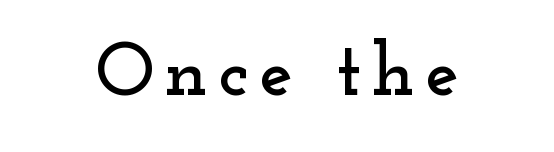
The image shows 75 px wide serif type, upright; set not underlined; low stroke contrast and a small x-height.
